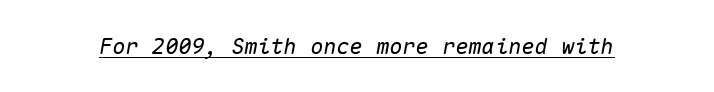
Q: Is the text italic (slanted)? A: Yes, it leans right by about 10 degrees.
Q: Is the text underlined? A: Yes.
Q: Is the spacing between letters normal or unusually wide? A: Normal.
